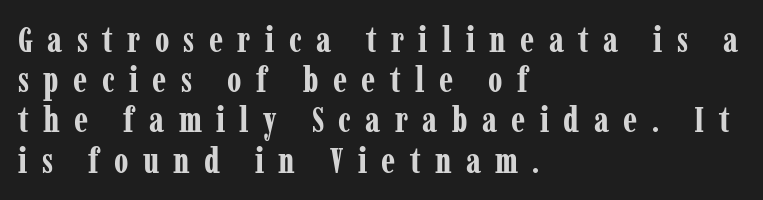
The image shows 35 px bold, condensed serif type, upright; set left-aligned, tight line spacing (1.15x), unusually wide letter spacing (+0.41 em), not underlined; low stroke contrast and a medium x-height.
